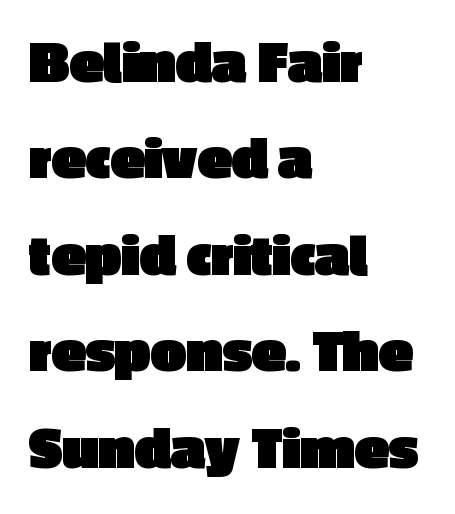
Short and long lines alike share a common starting point at left. There is no visible air inserted between adjacent glyphs. This sample keeps an unexceptional amount of space between lines. You could not count columns in this text — the font is proportionally spaced. Only glyphs here, with clear space below each row.
